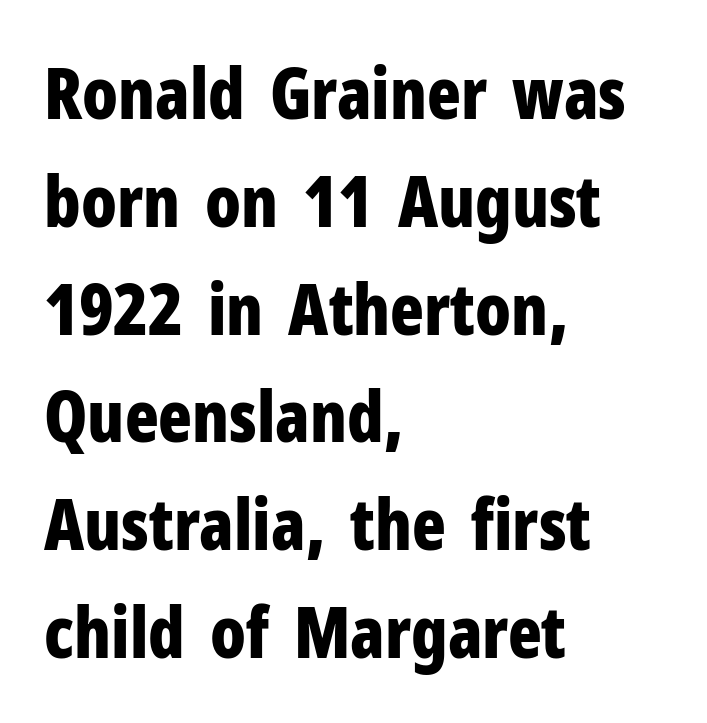
The image shows 70 px bold, condensed sans-serif type, upright; set left-aligned, normal line spacing (1.54x), normal letter spacing, not underlined; low stroke contrast and a medium x-height.
